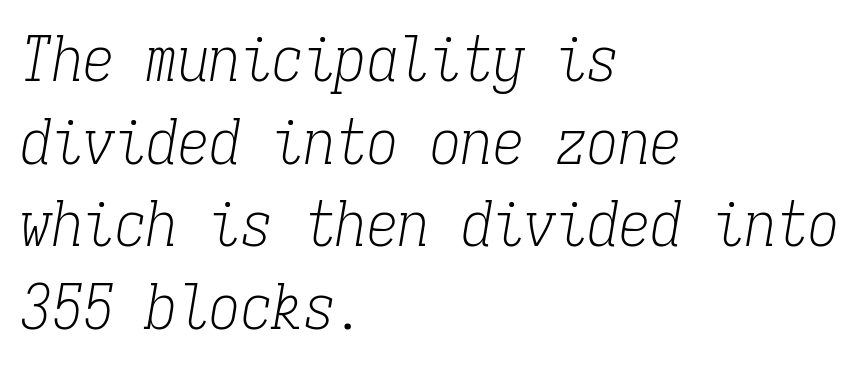
Q: Is the text bold? A: No.
Q: Is the text italic (slanted)? A: Yes, it leans right by about 9 degrees.
Q: Is the typeface a serif or a sans-serif typeface? A: Serif.
Q: Is the text underlined? A: No.
Q: How is the paragraph aligned? A: Left-aligned.
Q: Is the spacing between letters normal or unusually wide? A: Normal.
Q: Is the spacing between lines tight, normal or loose? A: Normal.
Q: Width (condensed, normal, or wide)? A: Condensed.
Q: Stroke contrast? A: Low.
Q: x-height? A: Medium.
Q: Monospaced? A: Yes.
